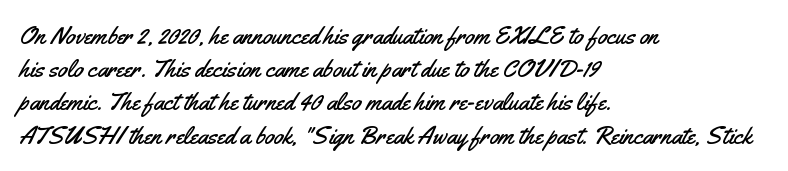
The image shows 25 px text type; set left-aligned, normal line spacing (1.33x), normal letter spacing, not underlined.
